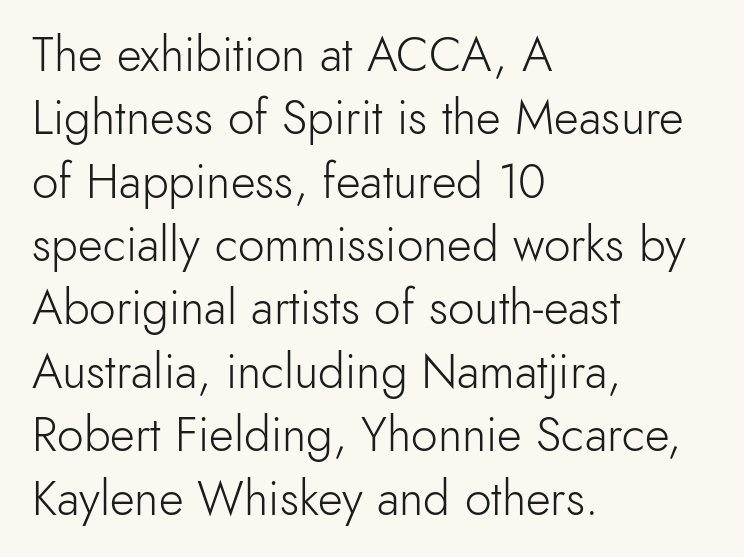
{"serif": "no", "italic": "no", "bold": "no", "weight": "light", "width": "normal", "x_height": "small", "monospaced": "no", "underline": "no", "align": "left", "line_spacing": "normal", "line_spacing_ratio": 1.32, "letter_spacing": "normal", "letter_spacing_em": 0.0, "glyph_px": 48}
